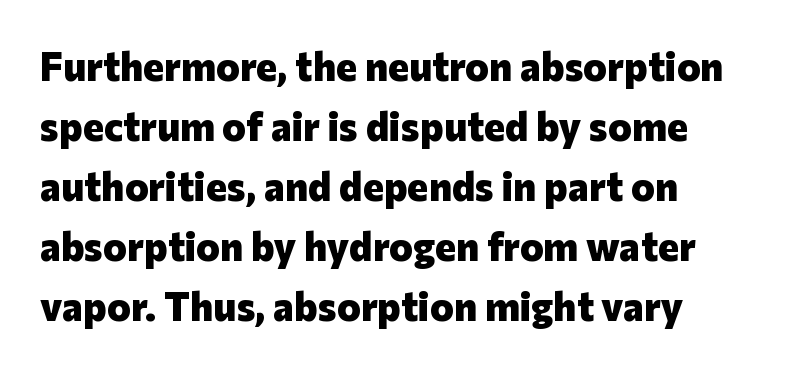
The image shows 40 px heavy sans-serif type, upright; set left-aligned, normal line spacing (1.5x), normal letter spacing, not underlined; low stroke contrast and a medium x-height.
